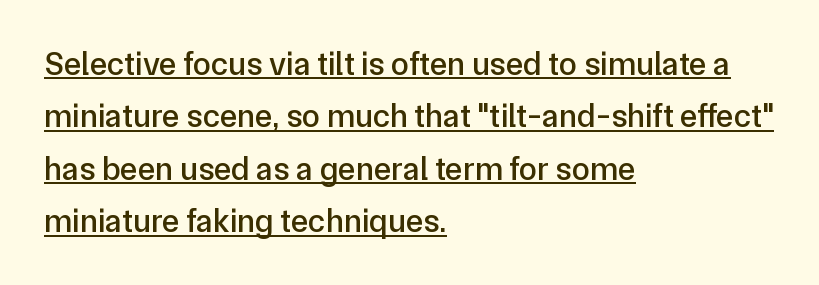
{"serif": "no", "italic": "no", "width": "normal", "stroke_contrast": "low", "x_height": "medium", "monospaced": "no", "underline": "yes", "align": "left", "line_spacing": "normal", "line_spacing_ratio": 1.59, "letter_spacing": "normal", "letter_spacing_em": 0.0, "glyph_px": 33}
